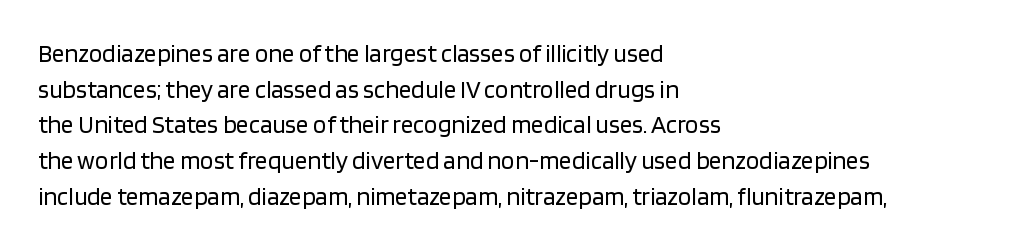
{"italic": "no", "bold": "no", "underline": "no", "align": "left", "line_spacing": "normal", "line_spacing_ratio": 1.43, "letter_spacing": "normal", "letter_spacing_em": 0.0, "glyph_px": 25}
